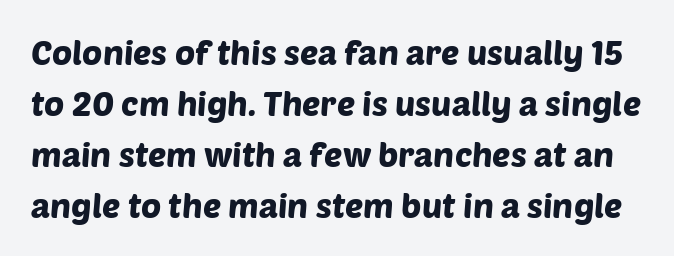
{"serif": "no", "width": "normal", "stroke_contrast": "low", "x_height": "large", "monospaced": "no", "underline": "no", "line_spacing": "normal", "line_spacing_ratio": 1.5, "letter_spacing": "normal", "letter_spacing_em": 0.0, "glyph_px": 34}
